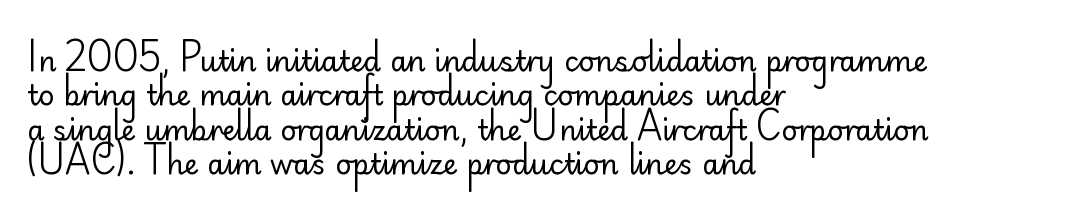
Caption: face not bold, strokes unweighted. Where is the straight margin? On the left. These lines keep a tight, regular rhythm from letter to letter. Typographically, this falls in the sans-serif category. Looks like regular typesetting: each glyph gets only the width it needs. Characters remain perfectly vertical along every line.
